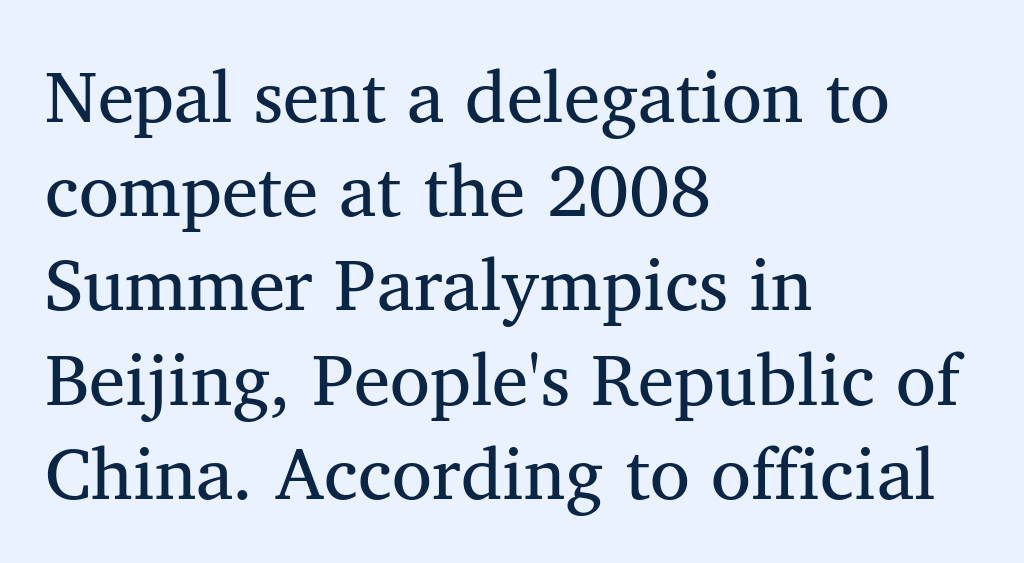
The image shows 73 px regular-weight serif type; set left-aligned, normal line spacing (1.29x), normal letter spacing, not underlined; medium stroke contrast and a medium x-height.
